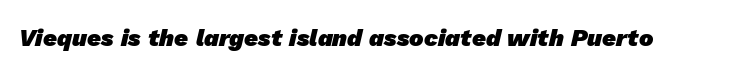
Standard letterfit; no display-style spreading of the glyphs. What weight is shown? A full bold with thick strokes. Has an underline been added? It has not.
